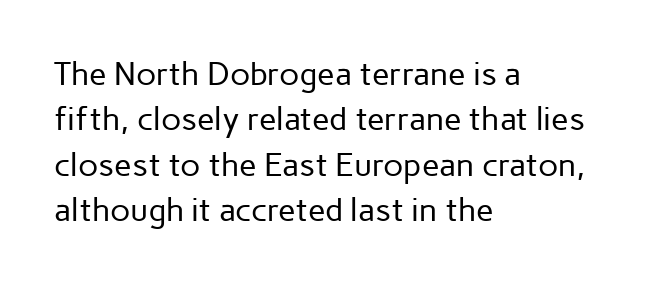
Q: Is the text bold? A: No.
Q: Is the text italic (slanted)? A: No, it is upright.
Q: Is the typeface a serif or a sans-serif typeface? A: Sans-serif.
Q: Is the text underlined? A: No.
Q: How is the paragraph aligned? A: Left-aligned.
Q: Is the spacing between letters normal or unusually wide? A: Normal.
Q: Is the spacing between lines tight, normal or loose? A: Normal.
Q: Width (condensed, normal, or wide)? A: Normal.
Q: Stroke contrast? A: Low.
Q: x-height? A: Medium.
Q: Monospaced? A: No.
